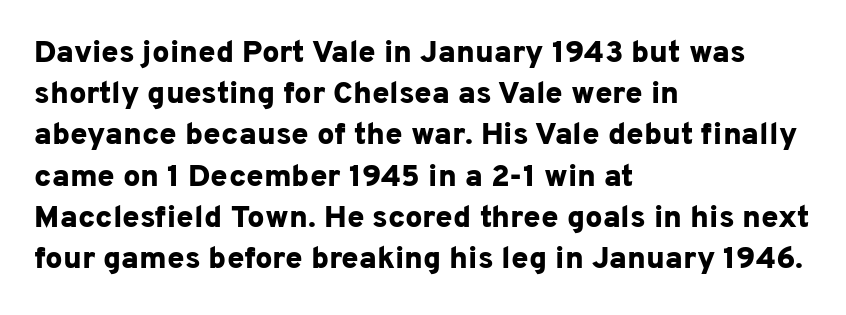
Q: Is the text bold? A: Yes.
Q: Is the text italic (slanted)? A: No, it is upright.
Q: Is the typeface a serif or a sans-serif typeface? A: Sans-serif.
Q: Is the text underlined? A: No.
Q: How is the paragraph aligned? A: Left-aligned.
Q: Is the spacing between letters normal or unusually wide? A: Normal.
Q: Is the spacing between lines tight, normal or loose? A: Normal.
Q: Width (condensed, normal, or wide)? A: Normal.
Q: Stroke contrast? A: Low.
Q: x-height? A: Medium.
Q: Monospaced? A: No.
